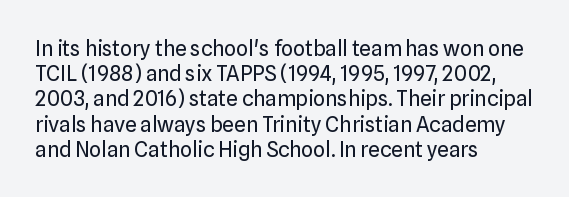
The letterforms sit shoulder to shoulder at normal distance. Typeset ragged right — the left edge is the straight one. The lettering holds an erect, upright posture throughout. Vertical stems look standard width or narrower in stroke. Beneath every word, the page is bare.
